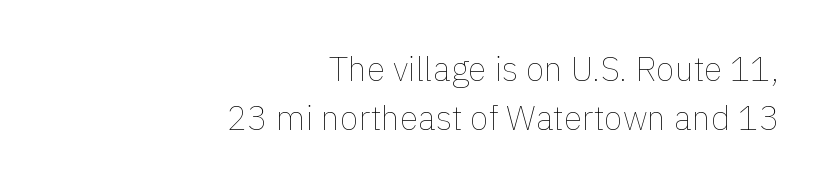
The image shows 34 px thin type, upright; set right-aligned, normal line spacing (1.44x), normal letter spacing, not underlined; low stroke contrast and a medium x-height.
